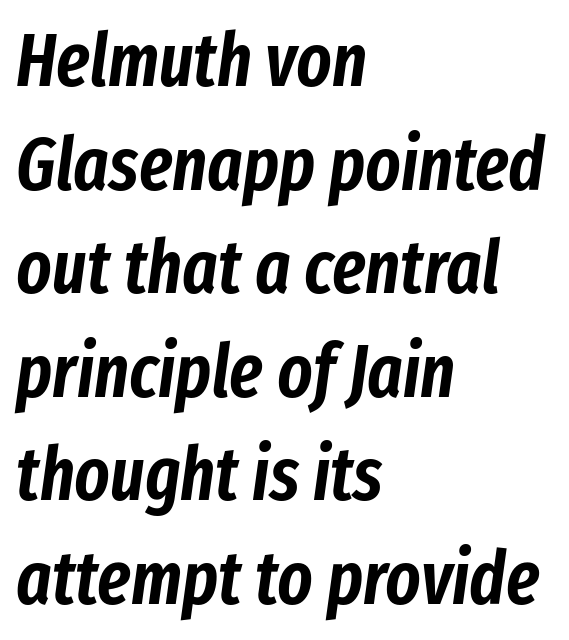
Q: Is the text italic (slanted)? A: Yes, it leans right by about 8 degrees.
Q: Is the text underlined? A: No.
Q: How is the paragraph aligned? A: Left-aligned.
Q: Is the spacing between letters normal or unusually wide? A: Normal.
Q: Is the spacing between lines tight, normal or loose? A: Normal.
Q: Width (condensed, normal, or wide)? A: Condensed.
Q: Stroke contrast? A: Low.
Q: x-height? A: Medium.
Q: Monospaced? A: No.
